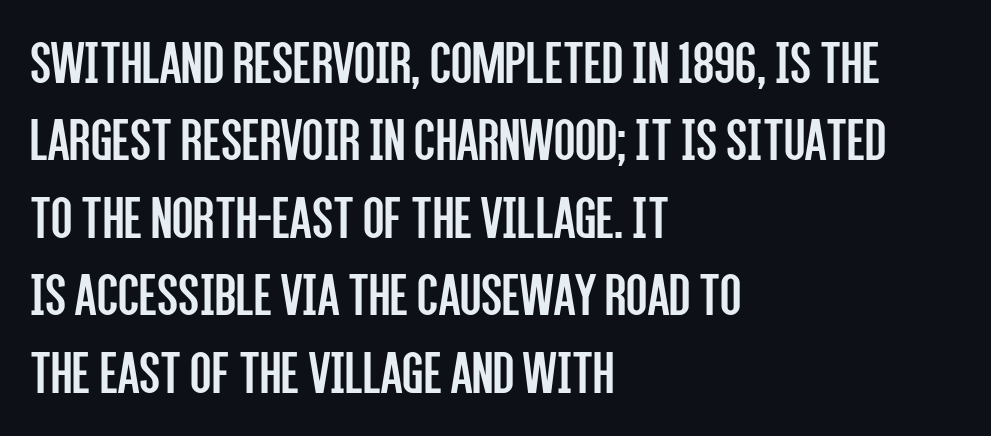
{"serif": "no", "italic": "no", "bold": "no", "weight": "regular", "width": "condensed", "stroke_contrast": "low", "x_height": "large", "monospaced": "no", "underline": "no", "align": "left", "line_spacing": "normal", "line_spacing_ratio": 1.25, "letter_spacing": "normal", "letter_spacing_em": 0.0, "glyph_px": 62}
